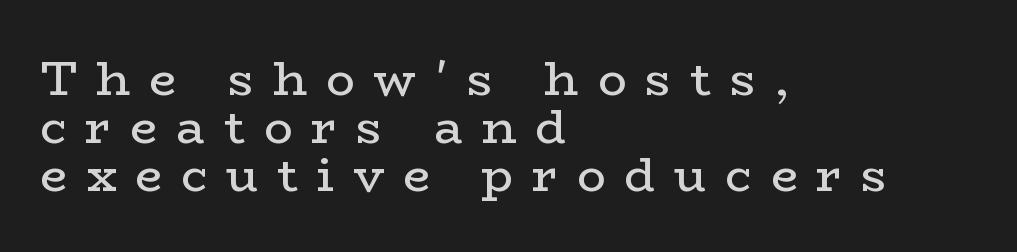
The image shows 48 px regular-weight, wide serif type, upright; set left-aligned, tight line spacing (1.0x), unusually wide letter spacing (+0.39 em), not underlined; low stroke contrast and a medium x-height.
